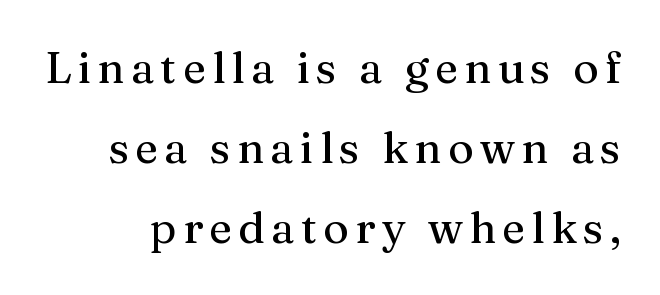
Q: Is the text italic (slanted)? A: No, it is upright.
Q: Is the typeface a serif or a sans-serif typeface? A: Serif.
Q: Is the text underlined? A: No.
Q: Width (condensed, normal, or wide)? A: Normal.
Q: Stroke contrast? A: Medium.
Q: x-height? A: Medium.
Q: Monospaced? A: No.
